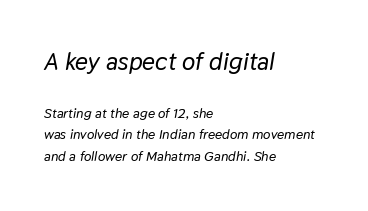
Q: Is the text italic (slanted)? A: Yes, it leans right by about 9 degrees.
Q: Is the text underlined? A: No.
Q: How is the paragraph aligned? A: Left-aligned.
Q: Is the spacing between letters normal or unusually wide? A: Normal.
Q: Is the spacing between lines tight, normal or loose? A: Normal.
Q: Which block of text is set in a larger size, the first (top) or the second (bottom)? A: The first (top) one.
